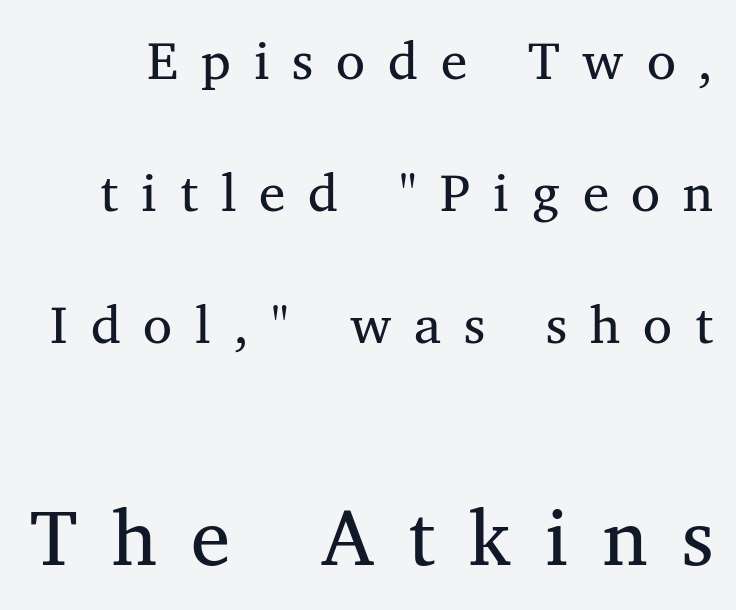
The image shows 79 px regular-weight serif type, upright; set loose line spacing (2.49x), unusually wide letter spacing (+0.43 em), not underlined; the second (bottom) block is 1.49x larger; medium stroke contrast and a medium x-height.
